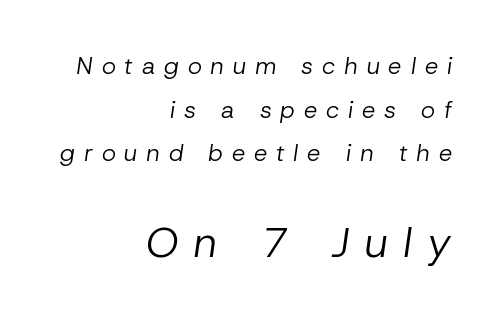
The image shows 42 px regular-weight type, italic (leaning right); set right-aligned, line spacing 1.82x, unusually wide letter spacing (+0.37 em), not underlined; the second (bottom) block is 1.75x larger; low stroke contrast and a medium x-height.
